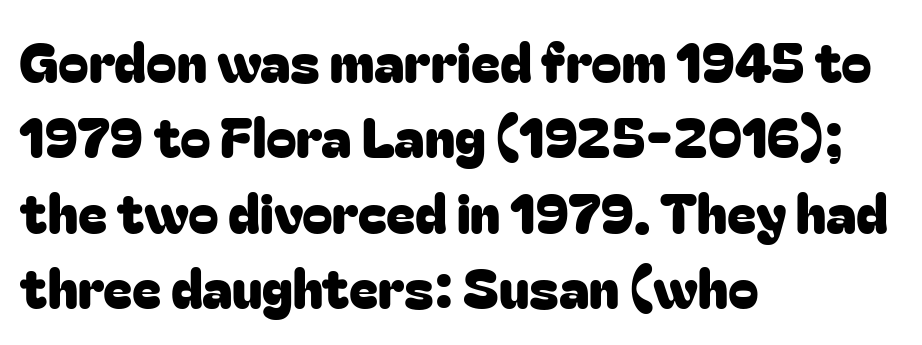
{"serif": "no", "italic": "no", "width": "normal", "stroke_contrast": "low", "x_height": "medium", "monospaced": "no", "underline": "no", "align": "left", "line_spacing": "normal", "line_spacing_ratio": 1.37, "letter_spacing": "normal", "letter_spacing_em": 0.0, "glyph_px": 55}
